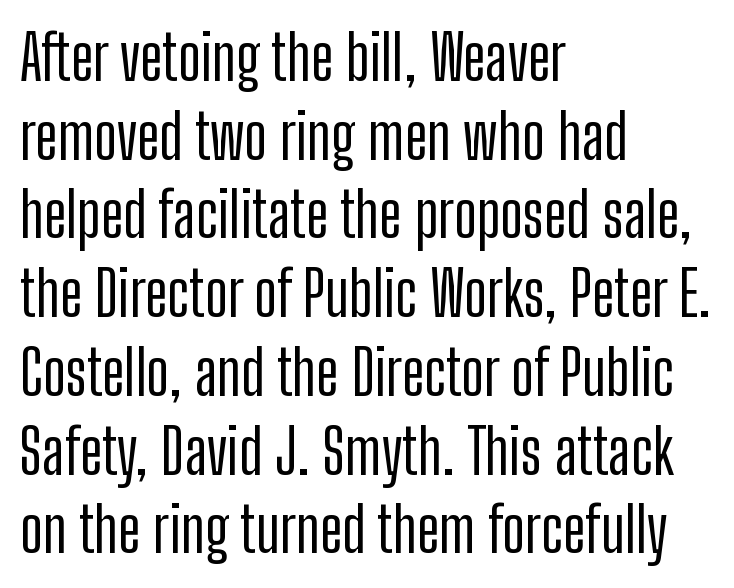
The image shows 62 px condensed sans-serif type, upright; set left-aligned, normal line spacing (1.27x), normal letter spacing, not underlined; low stroke contrast and a medium x-height.
